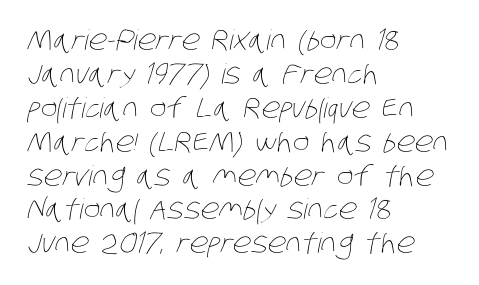
Q: Is the text bold? A: No.
Q: Is the text underlined? A: No.
Q: How is the paragraph aligned? A: Left-aligned.
Q: Is the spacing between letters normal or unusually wide? A: Normal.
Q: Width (condensed, normal, or wide)? A: Condensed.
Q: Stroke contrast? A: Low.
Q: x-height? A: Large.
Q: Monospaced? A: No.
